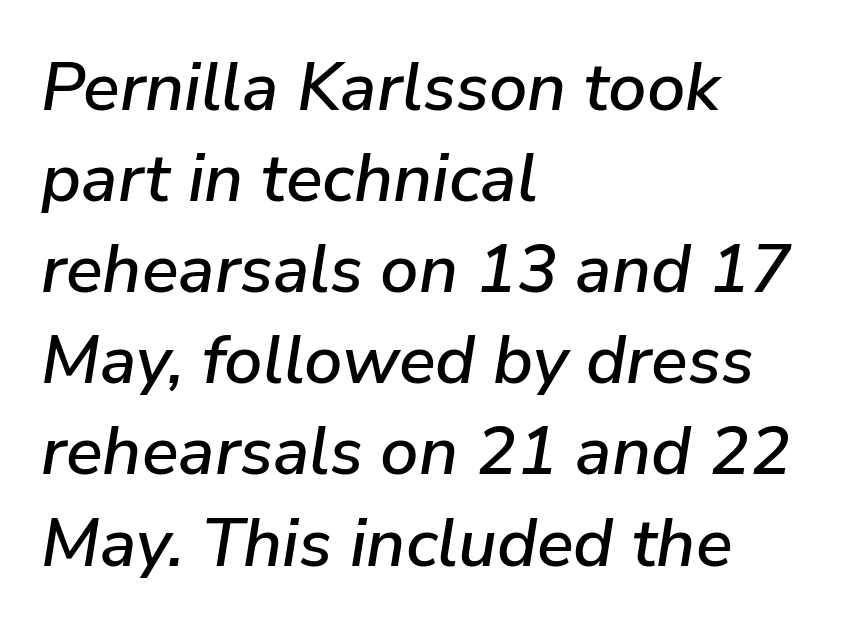
Q: Is the text italic (slanted)? A: Yes, it leans right by about 9 degrees.
Q: Is the text underlined? A: No.
Q: How is the paragraph aligned? A: Left-aligned.
Q: Is the spacing between letters normal or unusually wide? A: Normal.
Q: Is the spacing between lines tight, normal or loose? A: Normal.
Q: Width (condensed, normal, or wide)? A: Normal.
Q: Stroke contrast? A: Low.
Q: x-height? A: Medium.
Q: Monospaced? A: No.
